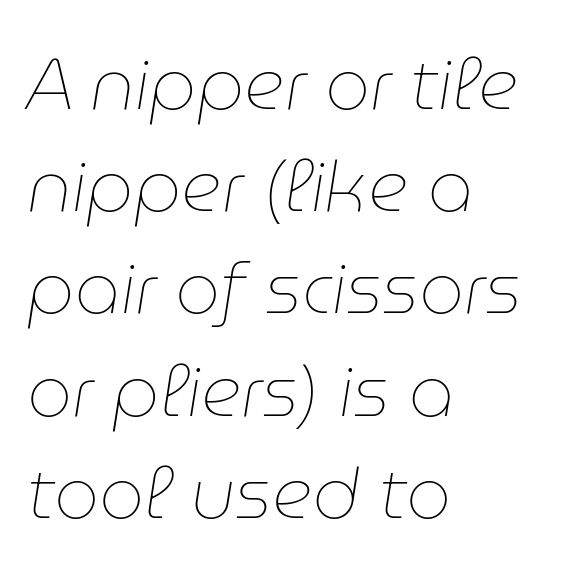
{"italic": "yes", "lean": "right", "slant_degrees": 9, "bold": "no", "weight": "thin", "width": "normal", "stroke_contrast": "low", "x_height": "medium", "monospaced": "no", "underline": "no", "align": "left", "line_spacing": "normal", "line_spacing_ratio": 1.44, "letter_spacing": "normal", "letter_spacing_em": 0.0, "glyph_px": 71}
